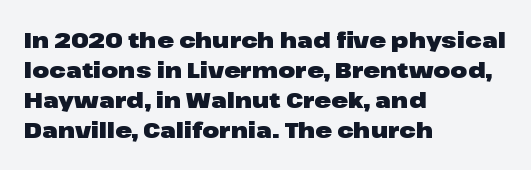
The paragraph shown leans on its left margin. This block has exactly the height ordinary leading produces. Italic: no, the glyphs are upright roman. The baseline area is clear.
